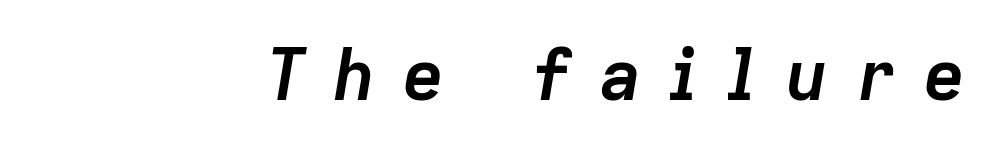
{"italic": "yes", "lean": "right", "slant_degrees": 9, "bold": "yes", "weight": "semibold", "width": "normal", "stroke_contrast": "low", "x_height": "medium", "monospaced": "no", "underline": "no", "letter_spacing": "wide", "letter_spacing_em": 0.36, "glyph_px": 72}
